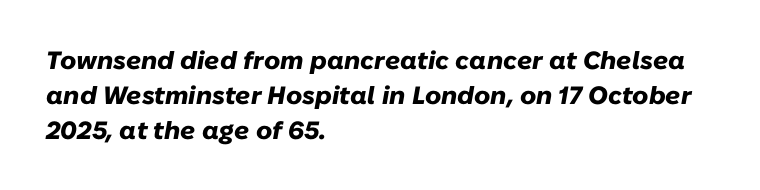
{"italic": "yes", "lean": "right", "slant_degrees": 10, "bold": "yes", "underline": "no", "align": "left", "line_spacing": "normal", "line_spacing_ratio": 1.4, "letter_spacing": "normal", "letter_spacing_em": 0.0, "glyph_px": 25}
